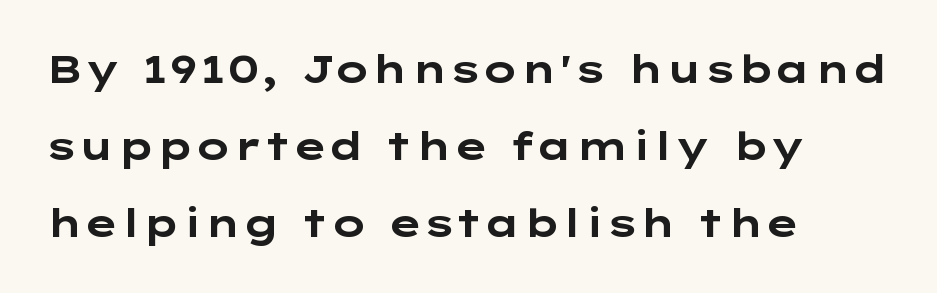
The image shows 38 px bold, wide sans-serif type, upright; set left-aligned, loose line spacing (2.03x), normal letter spacing, not underlined; low stroke contrast and a medium x-height.
